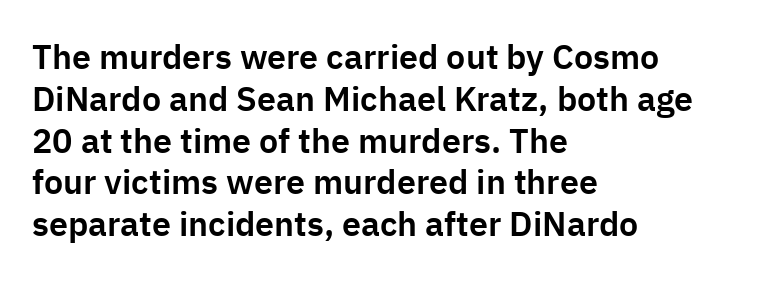
{"serif": "no", "italic": "no", "width": "normal", "stroke_contrast": "low", "x_height": "medium", "monospaced": "no", "underline": "no", "align": "left", "line_spacing_ratio": 1.23, "letter_spacing": "normal", "letter_spacing_em": 0.0, "glyph_px": 34}
